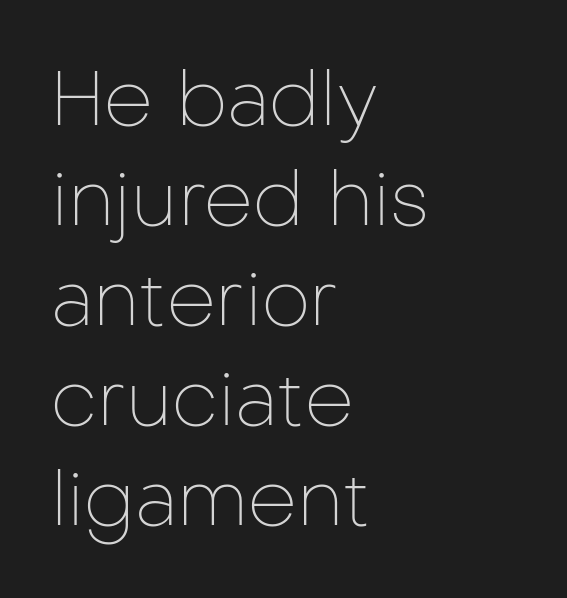
The image shows 77 px thin sans-serif type, upright; set left-aligned, normal line spacing (1.3x), normal letter spacing, not underlined; low stroke contrast and a medium x-height.
